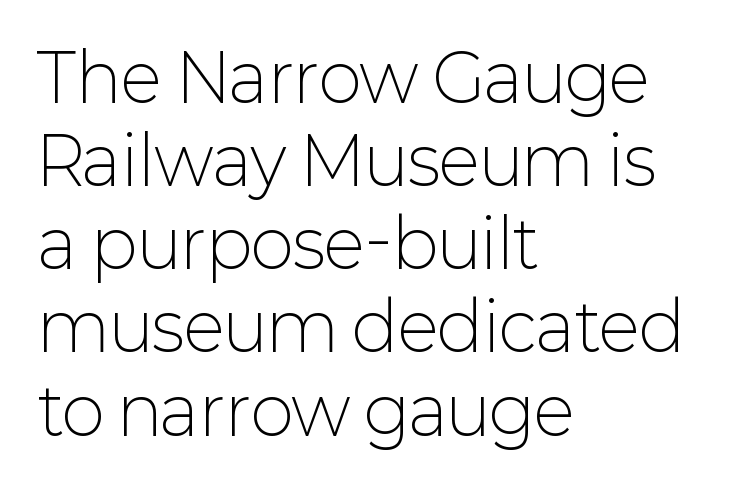
Default kerning and tracking; the words read as compact shapes. Caption: face not bold, strokes unweighted. Proportional: the letters do not fall into vertical columns. Regular leading. Left-aligned paragraph, ragged on the right. The passage shown is not underscored anywhere.
